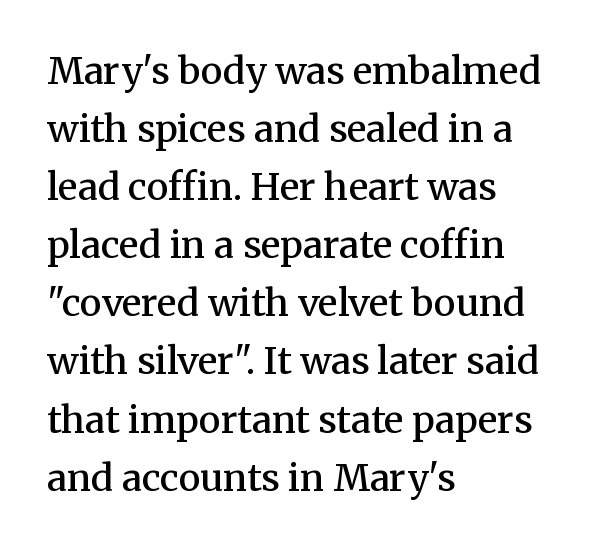
Q: Is the text bold? A: Semi-bold.
Q: Is the text italic (slanted)? A: No, it is upright.
Q: Is the typeface a serif or a sans-serif typeface? A: Serif.
Q: Is the text underlined? A: No.
Q: How is the paragraph aligned? A: Left-aligned.
Q: Is the spacing between letters normal or unusually wide? A: Normal.
Q: Is the spacing between lines tight, normal or loose? A: Normal.
Q: Width (condensed, normal, or wide)? A: Normal.
Q: Stroke contrast? A: Medium.
Q: x-height? A: Medium.
Q: Monospaced? A: No.
